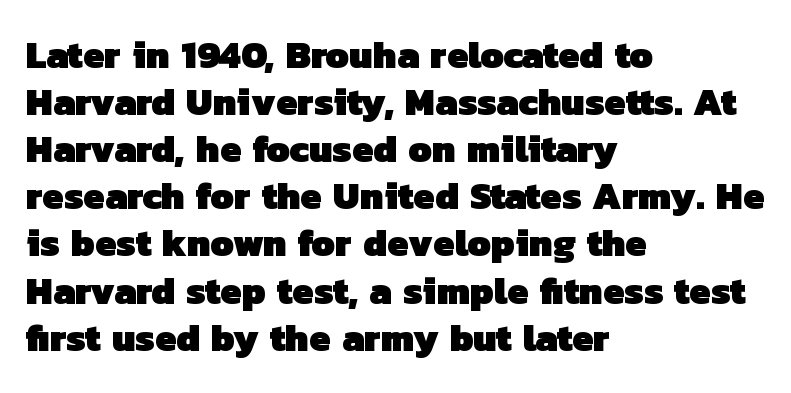
Q: Is the text bold? A: Yes.
Q: Is the typeface a serif or a sans-serif typeface? A: Sans-serif.
Q: Is the text underlined? A: No.
Q: How is the paragraph aligned? A: Left-aligned.
Q: Is the spacing between letters normal or unusually wide? A: Normal.
Q: Width (condensed, normal, or wide)? A: Normal.
Q: Stroke contrast? A: Low.
Q: x-height? A: Medium.
Q: Monospaced? A: No.
